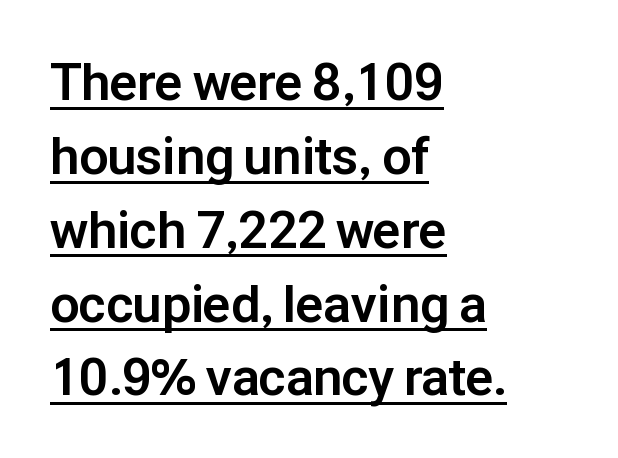
{"serif": "no", "italic": "no", "bold": "yes", "weight": "bold", "width": "normal", "stroke_contrast": "low", "x_height": "medium", "monospaced": "no", "underline": "yes", "align": "left", "line_spacing": "normal", "line_spacing_ratio": 1.42, "letter_spacing": "normal", "letter_spacing_em": 0.0, "glyph_px": 52}
